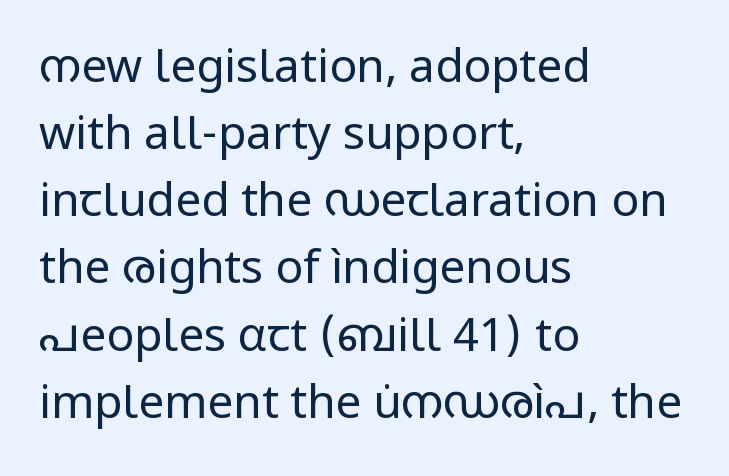
The image shows 46 px regular-weight sans-serif type, upright; set left-aligned, normal line spacing (1.46x), normal letter spacing, not underlined; low stroke contrast and a medium x-height.
